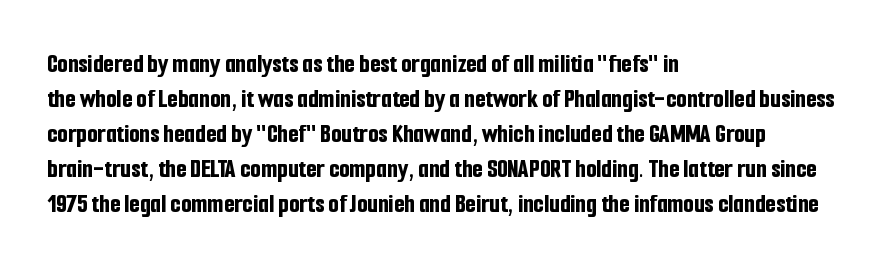
{"italic": "no", "bold": "yes", "underline": "no", "align": "left", "line_spacing": "normal", "line_spacing_ratio": 1.3, "letter_spacing": "normal", "letter_spacing_em": 0.0, "glyph_px": 27}
